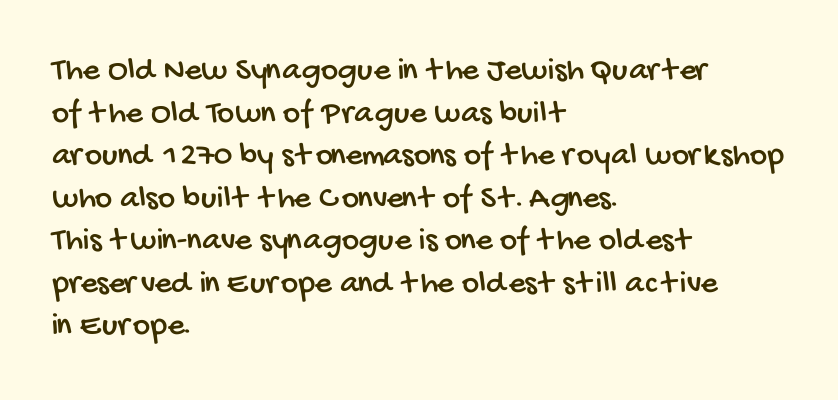
Q: Is the typeface a serif or a sans-serif typeface? A: Sans-serif.
Q: Is the text underlined? A: No.
Q: How is the paragraph aligned? A: Left-aligned.
Q: Is the spacing between letters normal or unusually wide? A: Normal.
Q: Is the spacing between lines tight, normal or loose? A: Normal.
Q: Width (condensed, normal, or wide)? A: Condensed.
Q: Stroke contrast? A: Low.
Q: x-height? A: Large.
Q: Monospaced? A: No.
